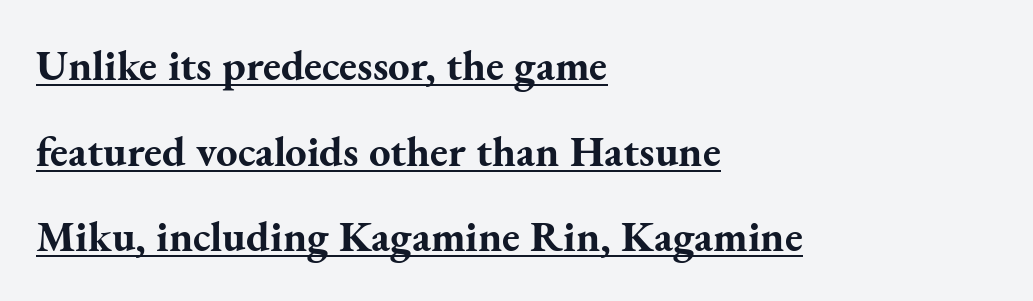
{"serif": "yes", "italic": "no", "bold": "yes", "weight": "bold", "width": "normal", "stroke_contrast": "medium", "x_height": "small", "monospaced": "no", "underline": "yes", "align": "left", "line_spacing": "loose", "line_spacing_ratio": 1.99, "letter_spacing": "normal", "letter_spacing_em": 0.0, "glyph_px": 43}
